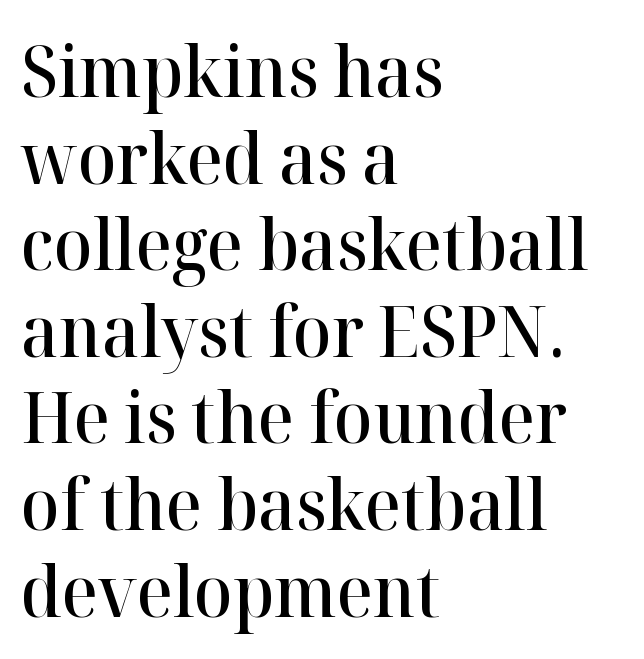
Q: Is the text bold? A: Semi-bold.
Q: Is the text italic (slanted)? A: No, it is upright.
Q: Is the typeface a serif or a sans-serif typeface? A: Serif.
Q: Is the text underlined? A: No.
Q: How is the paragraph aligned? A: Left-aligned.
Q: Is the spacing between letters normal or unusually wide? A: Normal.
Q: Width (condensed, normal, or wide)? A: Normal.
Q: Stroke contrast? A: High.
Q: x-height? A: Medium.
Q: Monospaced? A: No.
